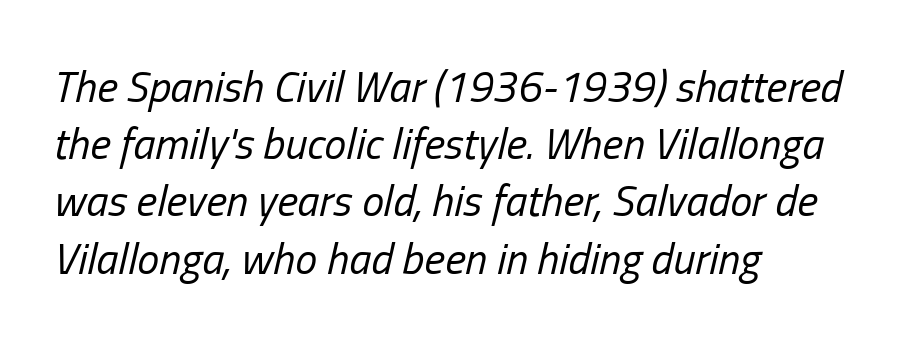
{"italic": "yes", "lean": "right", "slant_degrees": 13, "bold": "no", "weight": "regular", "width": "condensed", "stroke_contrast": "low", "x_height": "medium", "monospaced": "no", "underline": "no", "align": "left", "line_spacing": "normal", "line_spacing_ratio": 1.3, "letter_spacing": "normal", "letter_spacing_em": 0.0, "glyph_px": 44}
